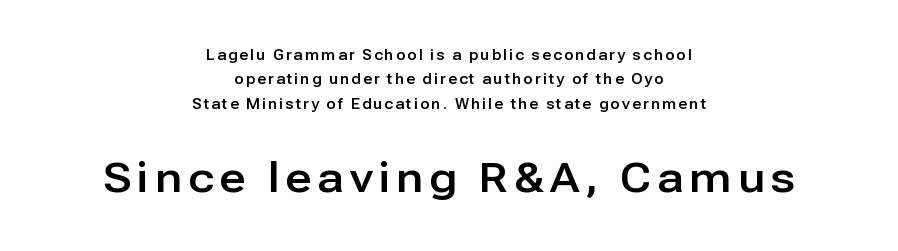
{"serif": "no", "italic": "no", "width": "normal", "stroke_contrast": "low", "x_height": "medium", "monospaced": "no", "underline": "no", "align": "center", "line_spacing_ratio": 1.75, "larger_block": "second", "size_ratio": 2.93, "glyph_px": 41}
